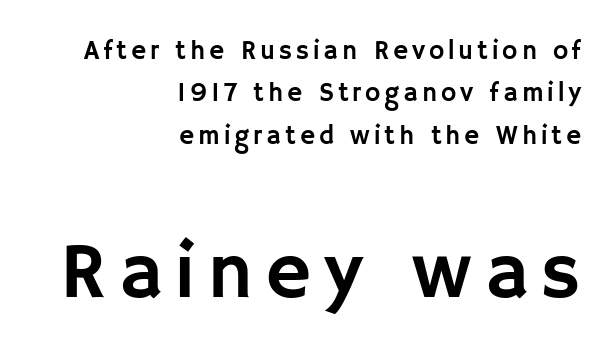
{"serif": "no", "italic": "no", "width": "normal", "stroke_contrast": "low", "x_height": "large", "monospaced": "no", "underline": "no", "align": "right", "line_spacing": "normal", "line_spacing_ratio": 1.63, "larger_block": "second", "size_ratio": 3.04, "glyph_px": 79}
